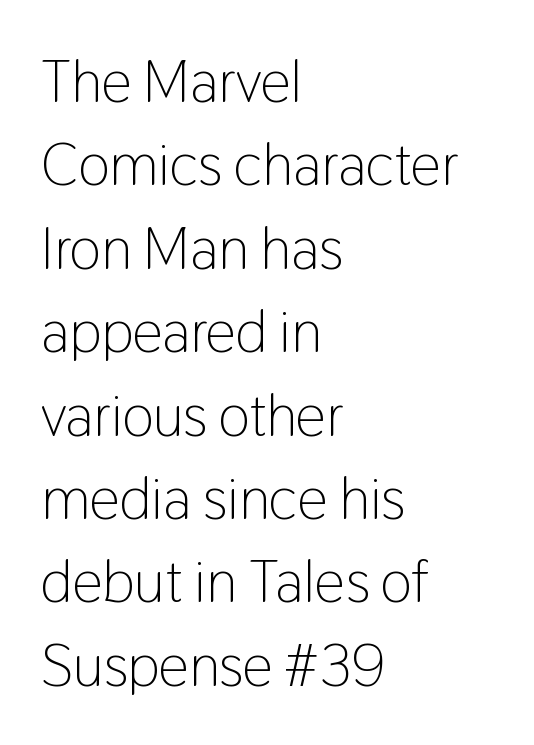
The image shows 60 px light, condensed sans-serif type, upright; set left-aligned, normal line spacing (1.39x), normal letter spacing, not underlined; low stroke contrast and a medium x-height.
